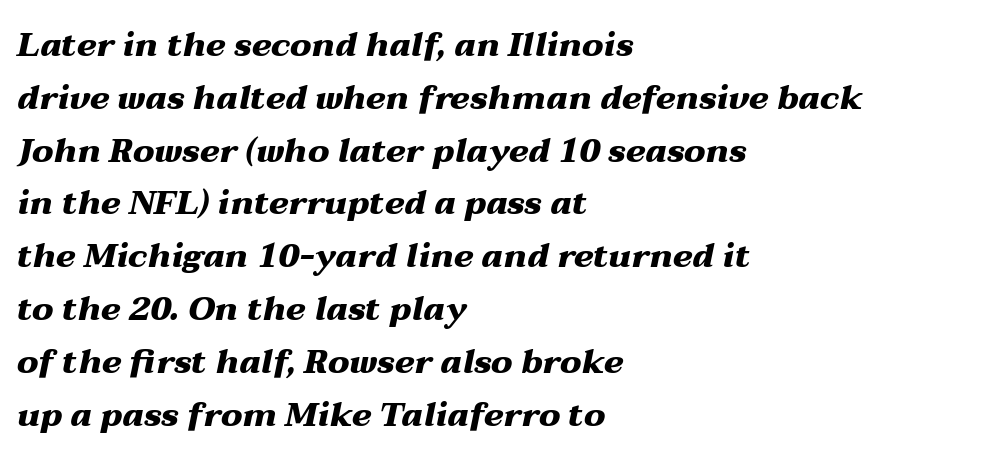
{"italic": "yes", "lean": "right", "slant_degrees": 12, "bold": "yes", "weight": "heavy", "width": "wide", "stroke_contrast": "medium", "x_height": "medium", "monospaced": "no", "underline": "no", "align": "left", "line_spacing": "normal", "line_spacing_ratio": 1.6, "letter_spacing": "normal", "letter_spacing_em": 0.0, "glyph_px": 33}
